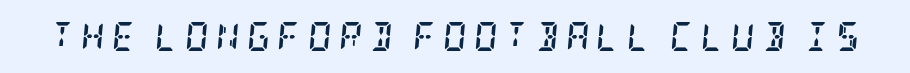
Q: Is the text bold? A: Yes.
Q: Is the text italic (slanted)? A: Yes, it leans right by about 5 degrees.
Q: Is the typeface a serif or a sans-serif typeface? A: Serif.
Q: Is the text underlined? A: No.
Q: Is the spacing between letters normal or unusually wide? A: Unusually wide.
Q: Width (condensed, normal, or wide)? A: Condensed.
Q: Stroke contrast? A: Low.
Q: x-height? A: Large.
